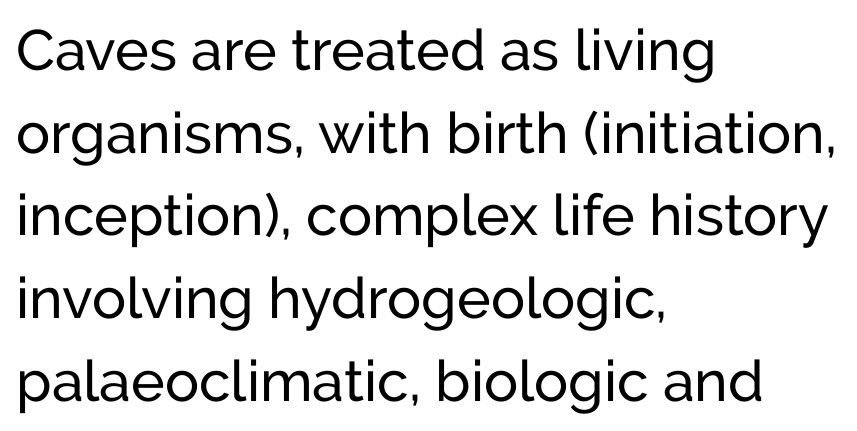
{"serif": "no", "italic": "no", "bold": "no", "weight": "regular", "width": "normal", "stroke_contrast": "low", "x_height": "medium", "monospaced": "no", "underline": "no", "align": "left", "line_spacing": "normal", "line_spacing_ratio": 1.45, "letter_spacing": "normal", "letter_spacing_em": 0.0, "glyph_px": 57}
